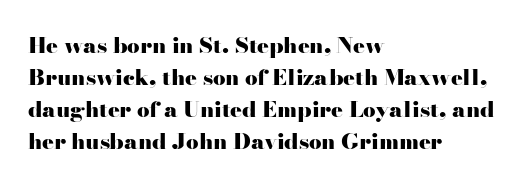
Students, observe: this is what conventionally led text looks like. Ascenders rise straight up at ninety degrees. Pretty heavy lettering here — definitely bold. The words here are not underlined.
